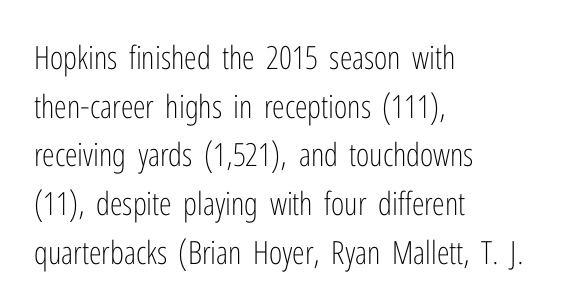
{"serif": "no", "italic": "no", "bold": "no", "weight": "light", "width": "condensed", "stroke_contrast": "low", "x_height": "medium", "monospaced": "no", "underline": "no", "align": "left", "line_spacing": "normal", "line_spacing_ratio": 1.52, "letter_spacing": "normal", "letter_spacing_em": 0.0, "glyph_px": 32}
